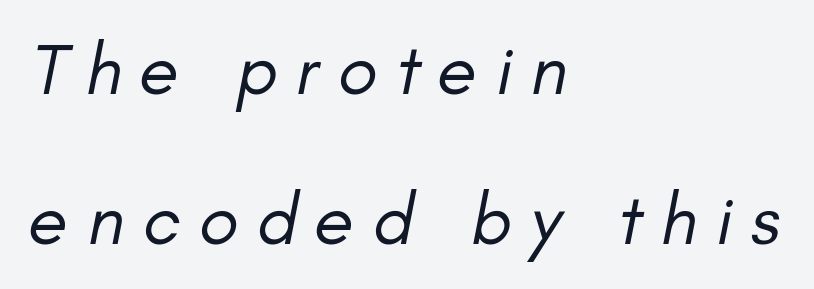
Words appear elongated and porous because spacing is wide. Clear beneath every line of the passage. Is this a fixed-width face? No — the glyphs have proportional, varying widths. Quick note: italic. Line spacing here is loose. Teacher's note: observe the even left margin — that is flush-left alignment.
